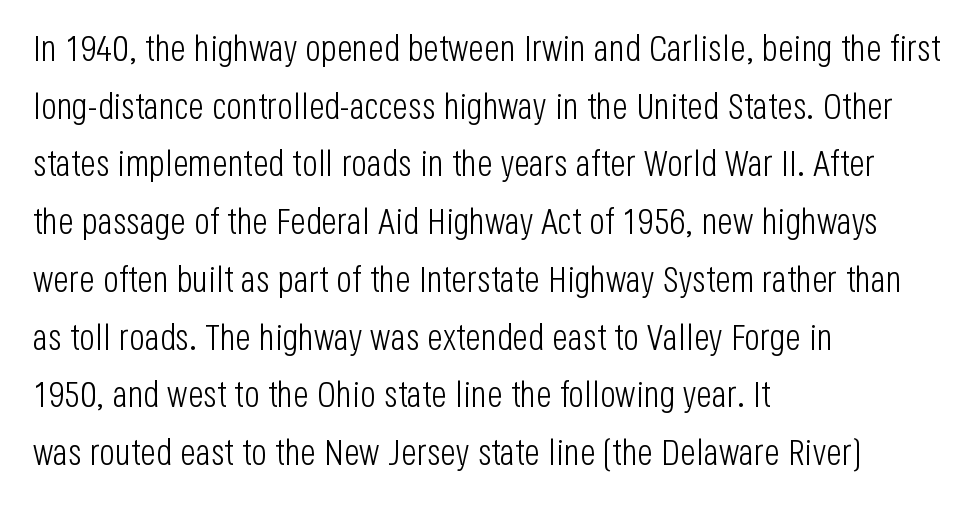
Italic? Not at all — the glyphs are vertical. You can tell from the bare stems that sans-serif type was used. Regular leading. Is the type heavy? It reads as light-to-regular instead. The face used here is rendered with its standard letterfit. Words float on clear page, feet unadorned.
